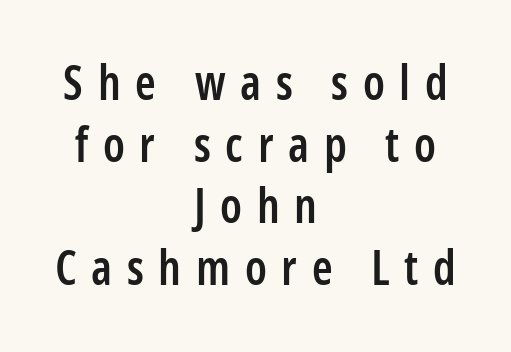
The image shows 47 px semibold, condensed sans-serif type, upright; set centered, normal line spacing (1.31x), unusually wide letter spacing (+0.31 em), not underlined; low stroke contrast and a medium x-height.
